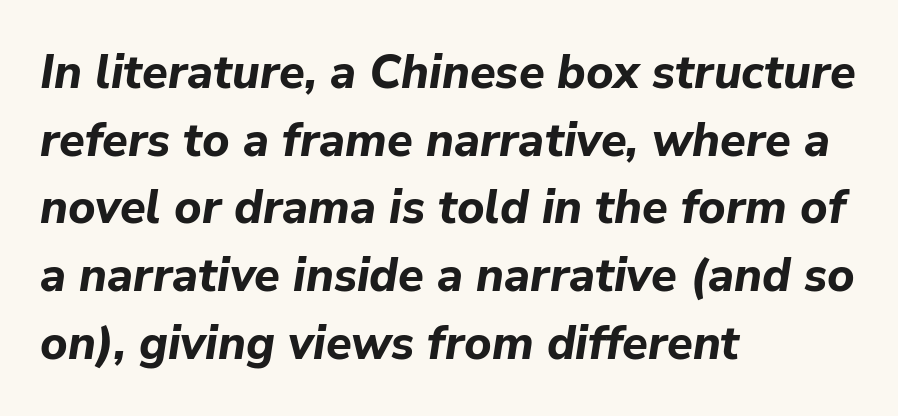
The image shows 47 px bold type, italic (leaning right); set left-aligned, normal line spacing (1.44x), normal letter spacing, not underlined; low stroke contrast and a medium x-height.
